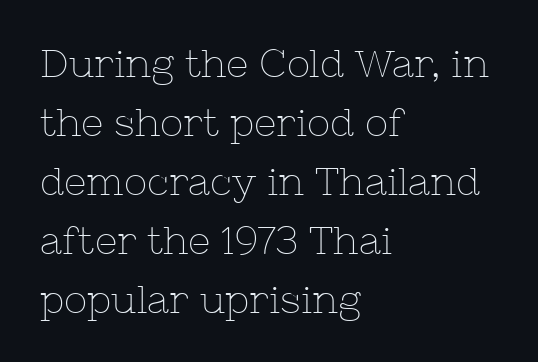
The image shows 39 px thin serif type, upright; set left-aligned, normal line spacing (1.51x), normal letter spacing, not underlined; low stroke contrast and a medium x-height.
